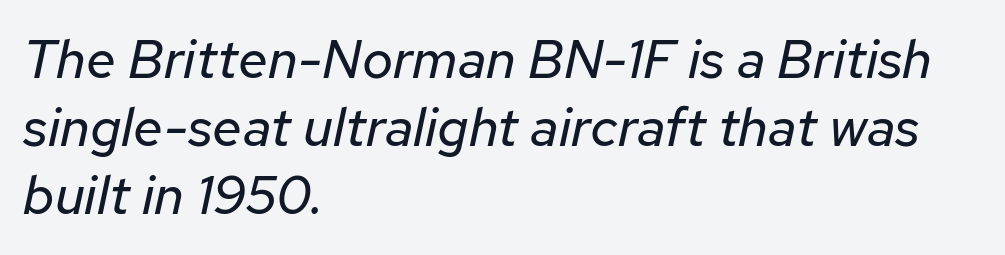
Q: Is the text bold? A: No.
Q: Is the text italic (slanted)? A: Yes, it leans right by about 12 degrees.
Q: Is the text underlined? A: No.
Q: How is the paragraph aligned? A: Left-aligned.
Q: Is the spacing between letters normal or unusually wide? A: Normal.
Q: Is the spacing between lines tight, normal or loose? A: Normal.
Q: Width (condensed, normal, or wide)? A: Normal.
Q: Stroke contrast? A: Low.
Q: x-height? A: Medium.
Q: Monospaced? A: No.
